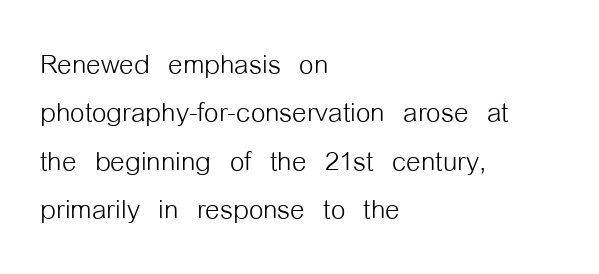
Is there any slant? The stems are plumb. The typesetting does not lean heavy: it is not bold. Decoration check: the copy has no underline. Typographically, this falls in the sans-serif category. In terms of letterspacing, this is plain default setting.
